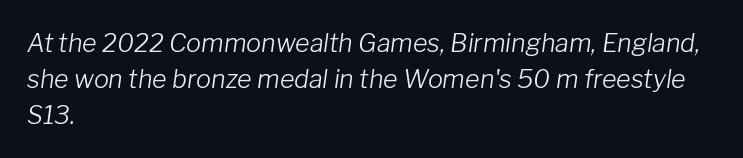
The area under the type is left untouched. The weight tops out at a normal text grade. Students, observe: this is what conventionally led text looks like. In terms of letterspacing, this is plain default setting. Layout note: lines flush left. Yep, that's italic — everything's leaning.
